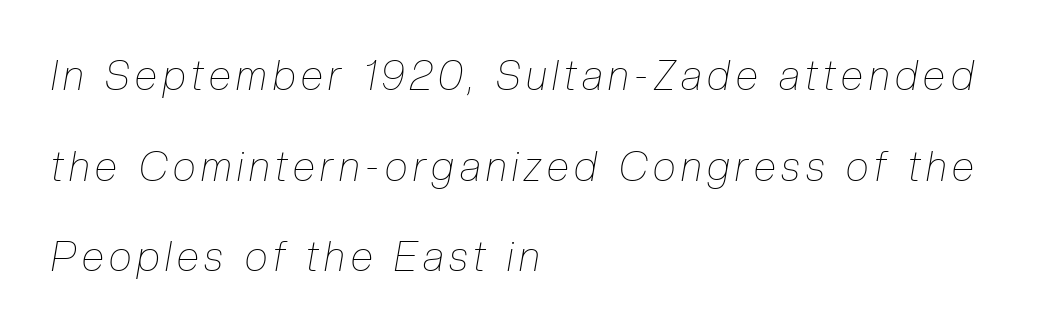
{"italic": "yes", "lean": "right", "slant_degrees": 10, "bold": "no", "weight": "thin", "width": "condensed", "stroke_contrast": "low", "x_height": "medium", "monospaced": "no", "underline": "no", "align": "left", "line_spacing": "loose", "line_spacing_ratio": 2.21, "glyph_px": 41}
